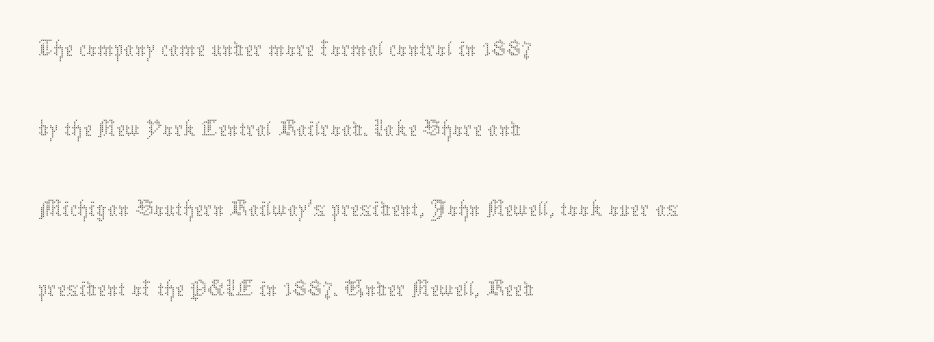
The image shows 52 px thin type, upright; set left-aligned, normal line spacing (1.54x), normal letter spacing, not underlined; medium stroke contrast and a medium x-height.
